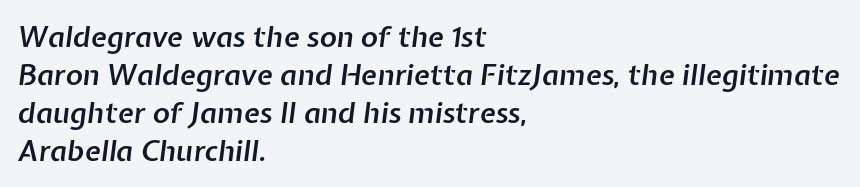
The image shows 29 px semibold type, italic (leaning right); set left-aligned, normal line spacing (1.31x), normal letter spacing, not underlined; low stroke contrast and a medium x-height.
